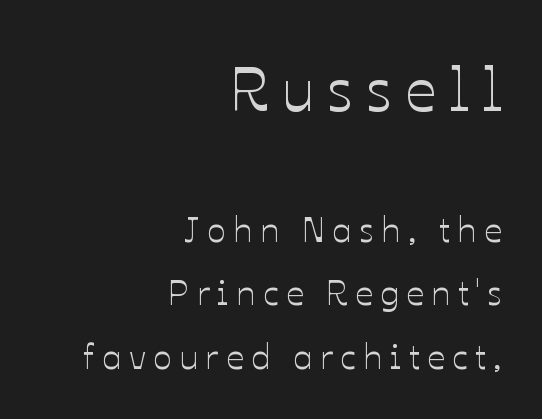
{"italic": "no", "width": "normal", "stroke_contrast": "low", "x_height": "medium", "monospaced": "no", "underline": "no", "align": "right", "line_spacing_ratio": 1.81, "letter_spacing": "wide", "letter_spacing_em": 0.21, "larger_block": "first", "size_ratio": 1.77, "glyph_px": 62}
